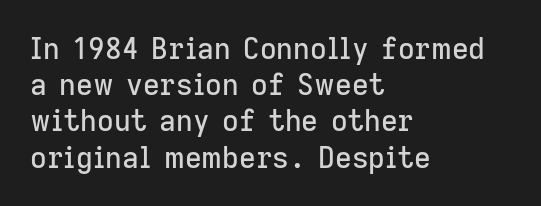
Q: Is the text italic (slanted)? A: No, it is upright.
Q: Is the typeface a serif or a sans-serif typeface? A: Sans-serif.
Q: Is the text underlined? A: No.
Q: How is the paragraph aligned? A: Left-aligned.
Q: Is the spacing between letters normal or unusually wide? A: Normal.
Q: Is the spacing between lines tight, normal or loose? A: Normal.
Q: Width (condensed, normal, or wide)? A: Normal.
Q: Stroke contrast? A: Low.
Q: x-height? A: Medium.
Q: Monospaced? A: No.
